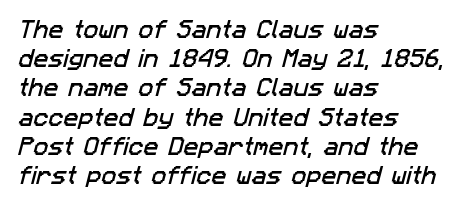
Each new line begins a customary step beneath the previous one. Compared with a centered layout, this one pins lines to the left instead. The face used here is rendered with its standard letterfit. A bare baseline throughout the passage.
